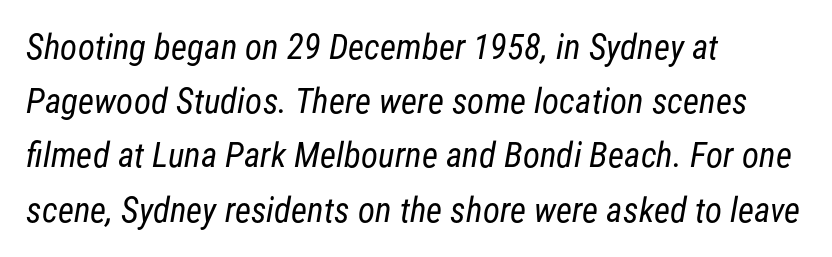
{"serif": "no", "bold": "no", "weight": "regular", "width": "condensed", "stroke_contrast": "low", "x_height": "medium", "monospaced": "no", "underline": "no", "align": "left", "line_spacing": "normal", "line_spacing_ratio": 1.55, "letter_spacing": "normal", "letter_spacing_em": 0.0, "glyph_px": 35}
